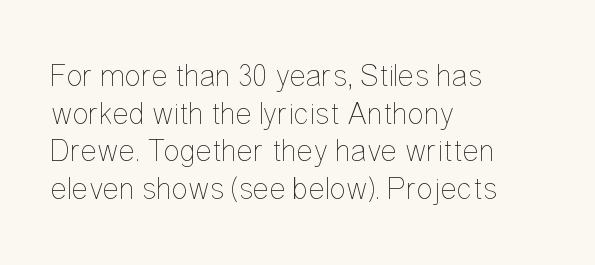
The image shows 31 px thin, condensed type, upright; set left-aligned, line spacing 1.21x, normal letter spacing, not underlined; low stroke contrast and a medium x-height.
